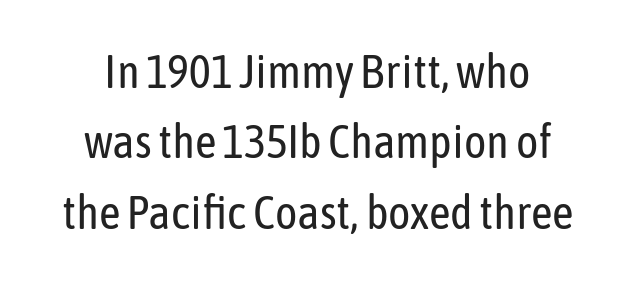
Q: Is the text bold? A: No.
Q: Is the text italic (slanted)? A: No, it is upright.
Q: Is the typeface a serif or a sans-serif typeface? A: Sans-serif.
Q: Is the text underlined? A: No.
Q: Is the spacing between letters normal or unusually wide? A: Normal.
Q: Is the spacing between lines tight, normal or loose? A: Normal.
Q: Width (condensed, normal, or wide)? A: Condensed.
Q: Stroke contrast? A: Low.
Q: x-height? A: Medium.
Q: Monospaced? A: No.
